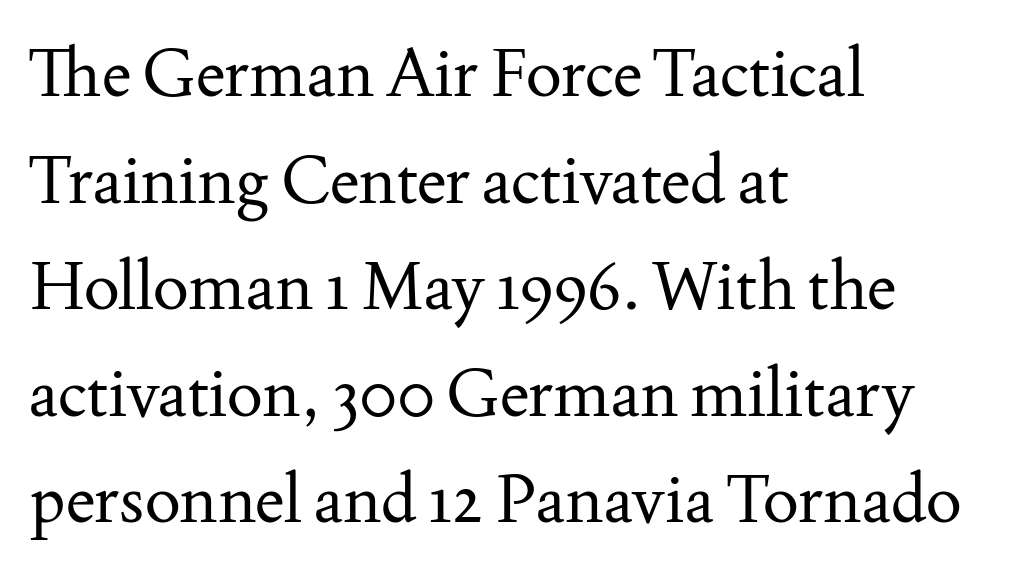
{"serif": "yes", "italic": "no", "bold": "no", "weight": "regular", "width": "normal", "stroke_contrast": "medium", "x_height": "small", "monospaced": "no", "underline": "no", "align": "left", "line_spacing": "normal", "line_spacing_ratio": 1.59, "letter_spacing": "normal", "letter_spacing_em": 0.0, "glyph_px": 67}
